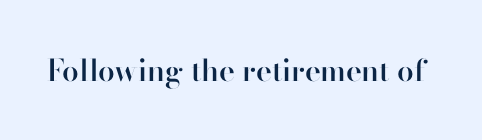
Q: Is the text bold? A: Semi-bold.
Q: Is the text italic (slanted)? A: No, it is upright.
Q: Is the typeface a serif or a sans-serif typeface? A: Sans-serif.
Q: Is the text underlined? A: No.
Q: Is the spacing between letters normal or unusually wide? A: Normal.
Q: Width (condensed, normal, or wide)? A: Normal.
Q: Stroke contrast? A: High.
Q: x-height? A: Small.
Q: Monospaced? A: No.
